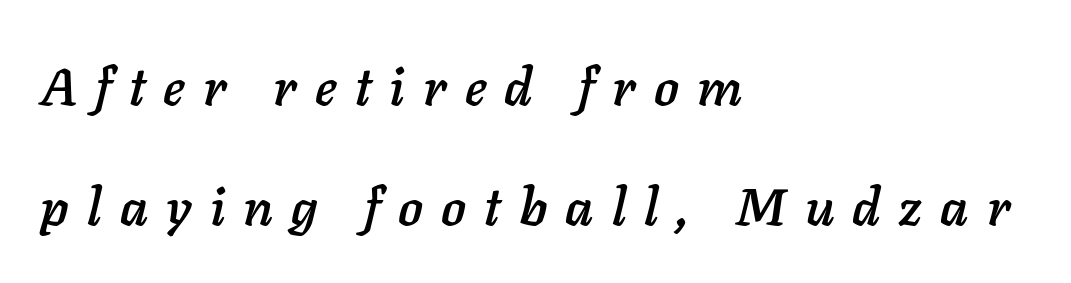
{"italic": "yes", "lean": "right", "slant_degrees": 11, "width": "normal", "stroke_contrast": "low", "x_height": "medium", "monospaced": "no", "underline": "no", "align": "left", "line_spacing": "loose", "line_spacing_ratio": 2.31, "letter_spacing": "wide", "letter_spacing_em": 0.35, "glyph_px": 52}
